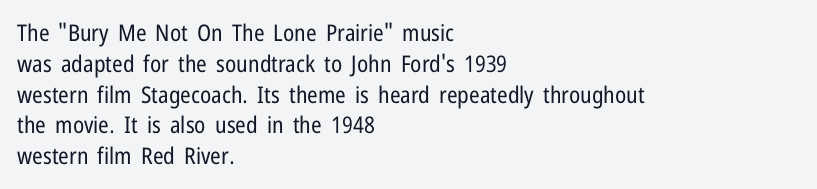
{"italic": "no", "bold": "no", "underline": "no", "align": "left", "line_spacing": "normal", "line_spacing_ratio": 1.34, "letter_spacing": "normal", "letter_spacing_em": 0.0, "glyph_px": 23}
